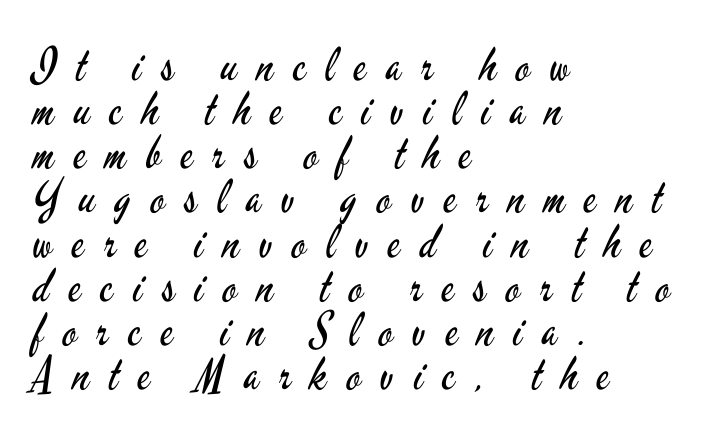
Check under the words: just untouched page. The passage shown is typed in a proportional face where columns would drift. No chunkiness to these letters — they're not bold. Is the block centered? No — it sits flush against the left margin.
